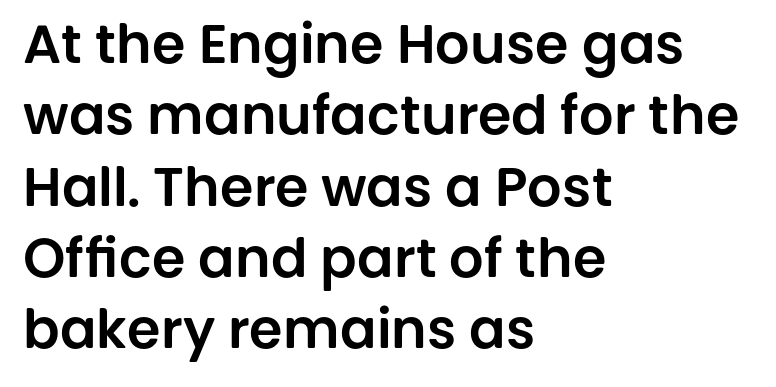
Decoration check: the copy has no underline. No extra tracking has been applied to these lines. Here the designer chose a conventional face with non-uniform glyph widths. Every row of glyphs begins at an identical x-position on the left. The type sits square on the baseline with zero lean. Notice how descenders clear the ascenders below comfortably — that's standard leading.
